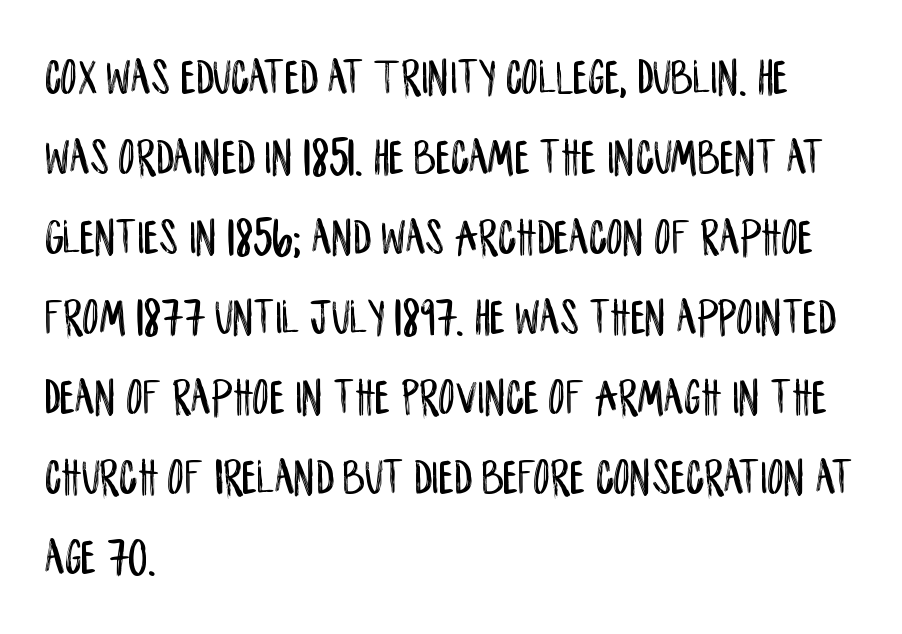
A normal amount of white space separates one row of letters from the next. Honestly, the letter spacing is just normal — you wouldn't notice it. Check under the words: just untouched page. These lines stack with their left ends in a neat column. This sample has the flowing, uneven cadence of proportional lettering. Note: no serifs on the glyphs.
